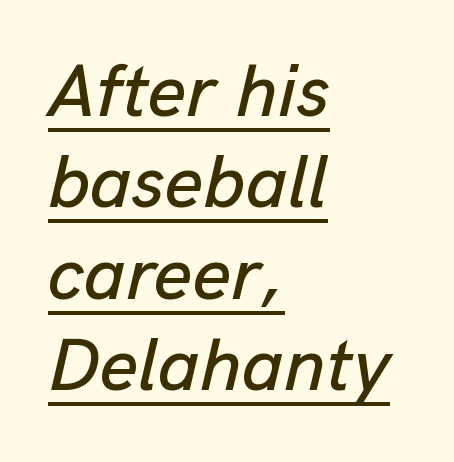
{"italic": "yes", "lean": "right", "slant_degrees": 13, "width": "normal", "stroke_contrast": "low", "x_height": "medium", "monospaced": "no", "underline": "yes", "align": "left", "line_spacing_ratio": 1.22, "letter_spacing": "normal", "letter_spacing_em": 0.0, "glyph_px": 75}
